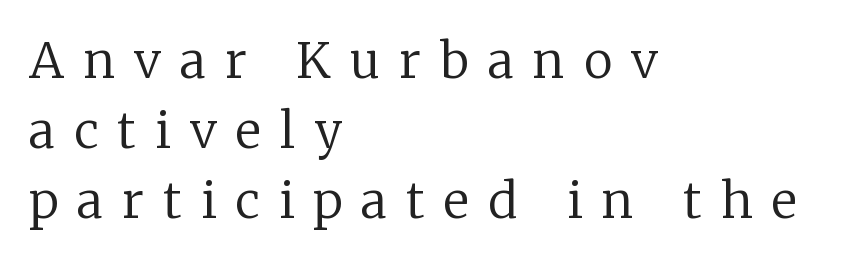
The image shows 49 px regular-weight serif type, upright; set left-aligned, normal line spacing (1.43x), unusually wide letter spacing (+0.39 em), not underlined; low stroke contrast and a medium x-height.
